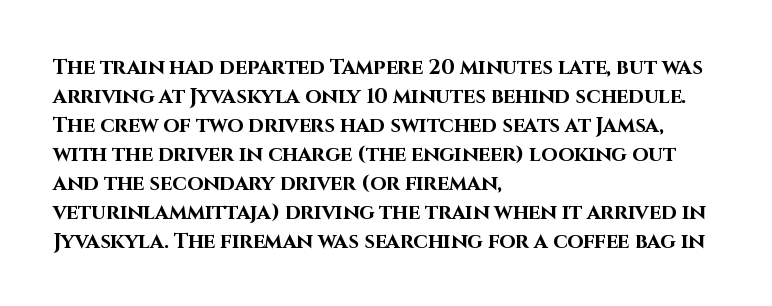
The lines are quadded left. These lines keep a tight, regular rhythm from letter to letter. The gap between lines stays unmarked. It's the straight-up-and-down kind of type. The rendering uses a moderate line-height, typical for paragraphs. Pretty heavy lettering here — definitely bold.
